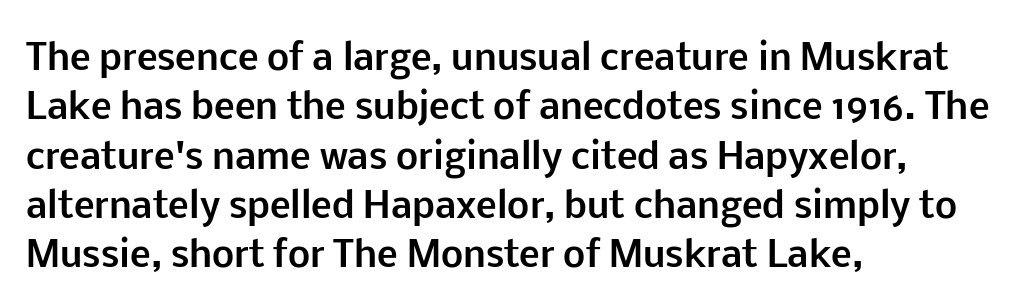
Q: Is the text bold? A: Yes.
Q: Is the text italic (slanted)? A: No, it is upright.
Q: Is the typeface a serif or a sans-serif typeface? A: Sans-serif.
Q: Is the text underlined? A: No.
Q: How is the paragraph aligned? A: Left-aligned.
Q: Is the spacing between letters normal or unusually wide? A: Normal.
Q: Is the spacing between lines tight, normal or loose? A: Normal.
Q: Width (condensed, normal, or wide)? A: Normal.
Q: Stroke contrast? A: Low.
Q: x-height? A: Medium.
Q: Monospaced? A: No.
